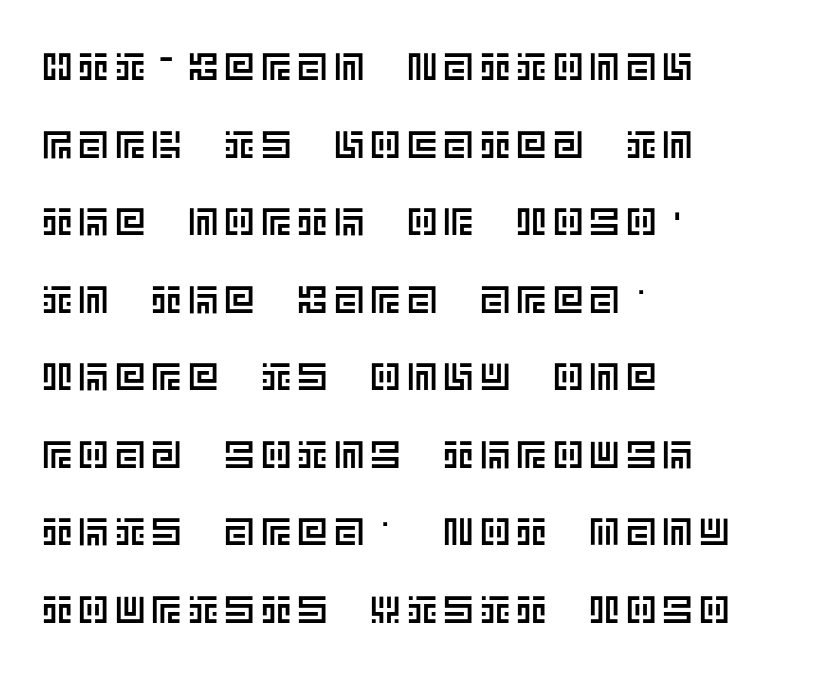
{"italic": "no", "width": "normal", "x_height": "large", "underline": "no", "align": "left", "line_spacing": "loose", "line_spacing_ratio": 2.04, "glyph_px": 38}
